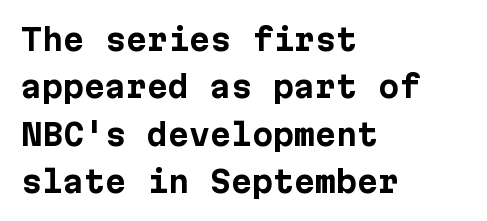
Q: Is the text bold? A: Yes.
Q: Is the text italic (slanted)? A: No, it is upright.
Q: Is the typeface a serif or a sans-serif typeface? A: Sans-serif.
Q: Is the text underlined? A: No.
Q: How is the paragraph aligned? A: Left-aligned.
Q: Is the spacing between letters normal or unusually wide? A: Normal.
Q: Is the spacing between lines tight, normal or loose? A: Normal.
Q: Width (condensed, normal, or wide)? A: Normal.
Q: Stroke contrast? A: Low.
Q: x-height? A: Medium.
